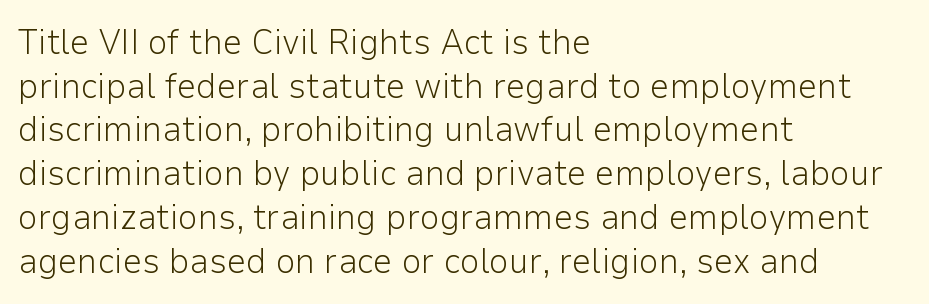
Q: Is the text bold? A: No.
Q: Is the text italic (slanted)? A: No, it is upright.
Q: Is the typeface a serif or a sans-serif typeface? A: Sans-serif.
Q: Is the text underlined? A: No.
Q: How is the paragraph aligned? A: Left-aligned.
Q: Is the spacing between letters normal or unusually wide? A: Normal.
Q: Is the spacing between lines tight, normal or loose? A: Normal.
Q: Width (condensed, normal, or wide)? A: Normal.
Q: Stroke contrast? A: Low.
Q: x-height? A: Medium.
Q: Monospaced? A: No.
